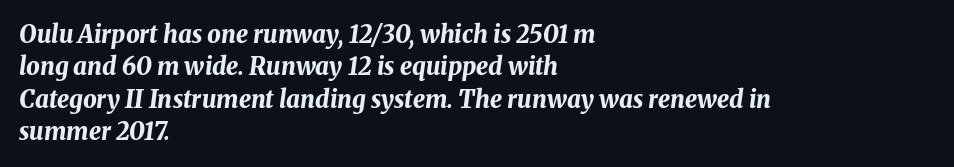
The image shows 24 px bold type, italic (leaning right); set left-aligned, normal line spacing (1.35x), normal letter spacing, not underlined.
